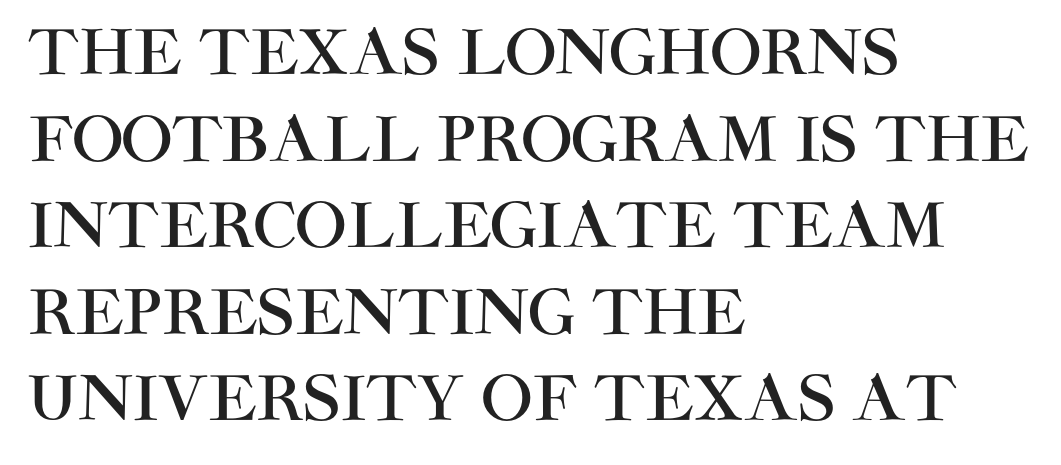
The image shows 61 px sans-serif type, upright; set left-aligned, normal line spacing (1.42x), normal letter spacing, not underlined; high stroke contrast and a large x-height.
